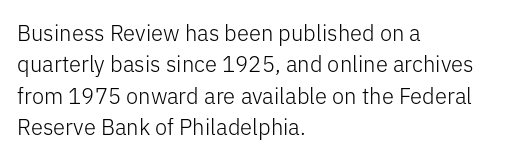
The line-height multiplier appears to be the usual default. The ragged edge is on the right, which tells us the setting is flush left. A typesetter would mark this as roman, not italic. This sample uses plain, unmodified letter spacing. No letter is thick-stroked: the sample isn't bold.
